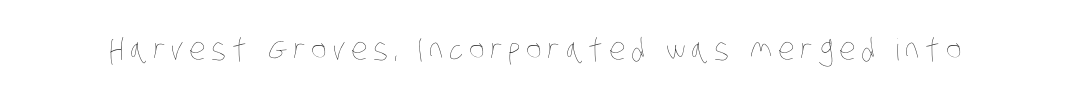
Q: Is the text bold? A: No.
Q: Is the text underlined? A: No.
Q: Width (condensed, normal, or wide)? A: Condensed.
Q: Stroke contrast? A: Low.
Q: x-height? A: Large.
Q: Monospaced? A: No.
